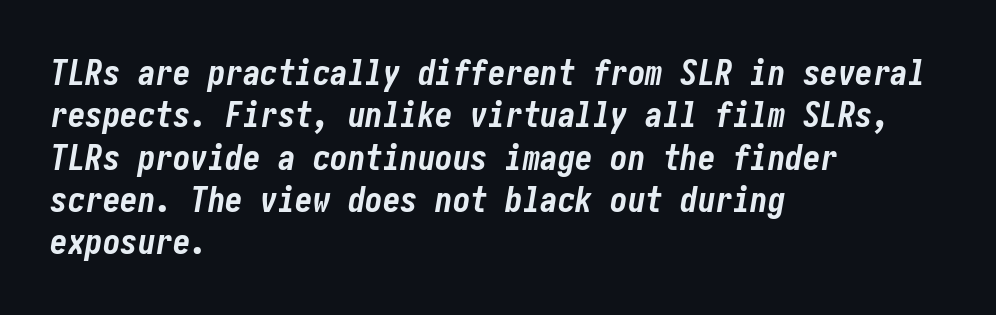
The image shows 35 px bold, condensed type, italic (leaning right); set left-aligned, line spacing 1.21x, normal letter spacing, not underlined; low stroke contrast and a medium x-height.
